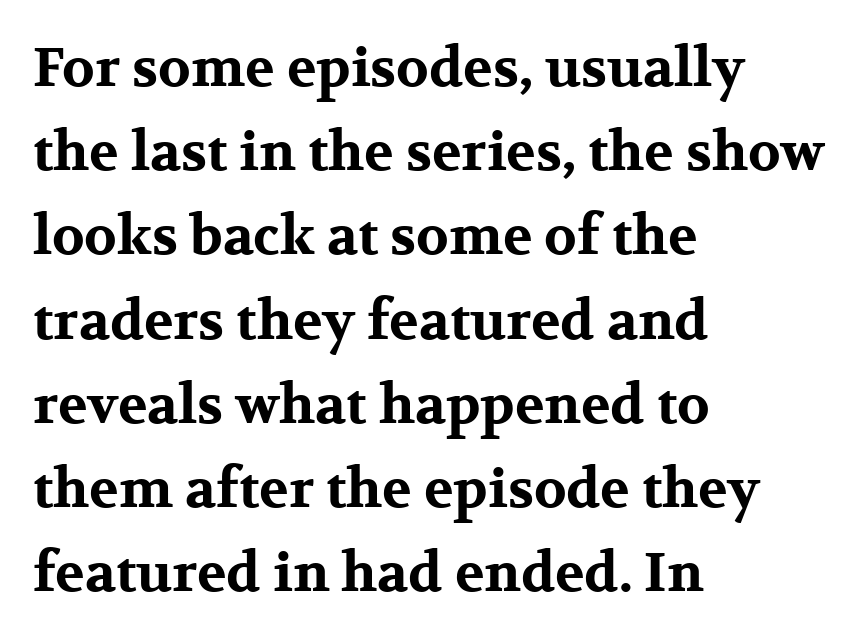
{"serif": "yes", "italic": "no", "bold": "yes", "weight": "bold", "width": "wide", "stroke_contrast": "medium", "x_height": "medium", "monospaced": "no", "underline": "no", "align": "left", "line_spacing": "normal", "line_spacing_ratio": 1.56, "letter_spacing": "normal", "letter_spacing_em": 0.0, "glyph_px": 54}
